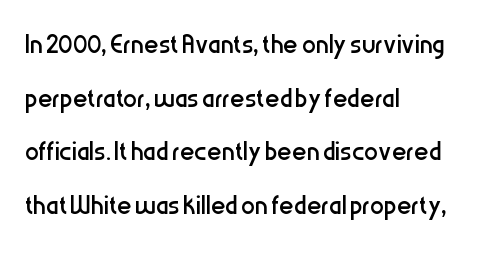
Is the type heavy? It reads as light-to-regular instead. Underline: absent. Here the designer chose a conventional face with non-uniform glyph widths. Regular leading.
